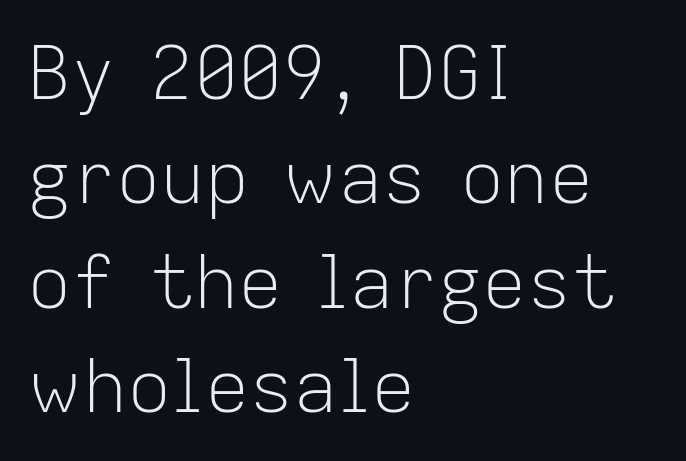
The image shows 74 px light sans-serif type, upright; set left-aligned, normal line spacing (1.41x), normal letter spacing, not underlined; low stroke contrast and a medium x-height.
